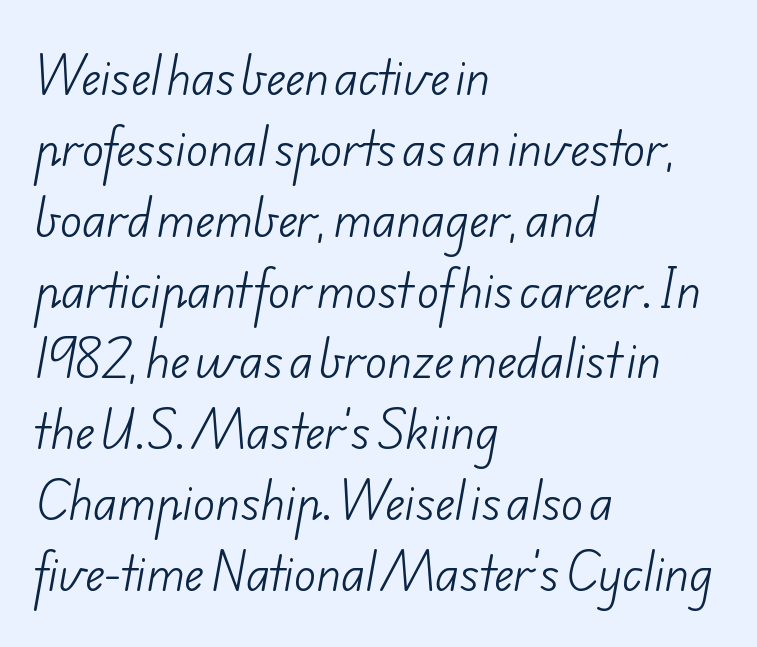
Q: Is the text bold? A: No.
Q: Is the typeface a serif or a sans-serif typeface? A: Sans-serif.
Q: Is the text underlined? A: No.
Q: How is the paragraph aligned? A: Left-aligned.
Q: Is the spacing between letters normal or unusually wide? A: Normal.
Q: Is the spacing between lines tight, normal or loose? A: Normal.
Q: Width (condensed, normal, or wide)? A: Normal.
Q: Stroke contrast? A: Low.
Q: x-height? A: Small.
Q: Monospaced? A: No.
